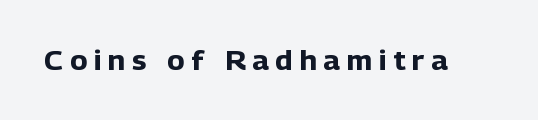
The image shows 26 px bold type, upright; set unusually wide letter spacing (+0.26 em), not underlined.
